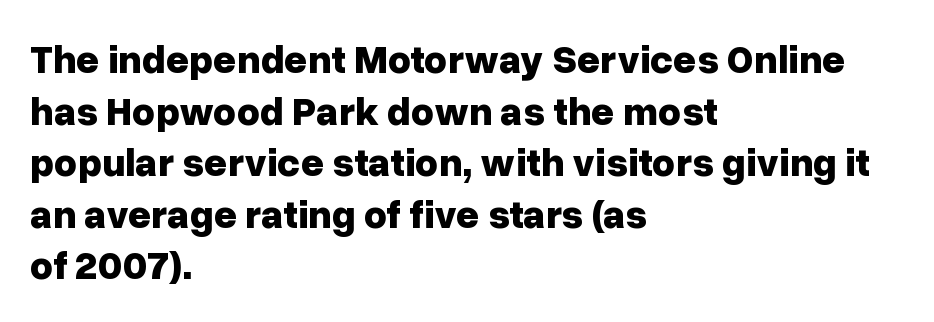
The image shows 40 px bold sans-serif type, upright; set left-aligned, normal line spacing (1.29x), normal letter spacing, not underlined; low stroke contrast and a medium x-height.
